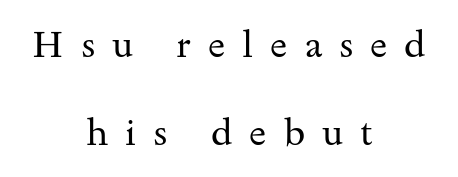
The image shows 37 px regular-weight, wide serif type, upright; set centered, loose line spacing (2.38x), unusually wide letter spacing (+0.46 em), not underlined; medium stroke contrast and a small x-height.
